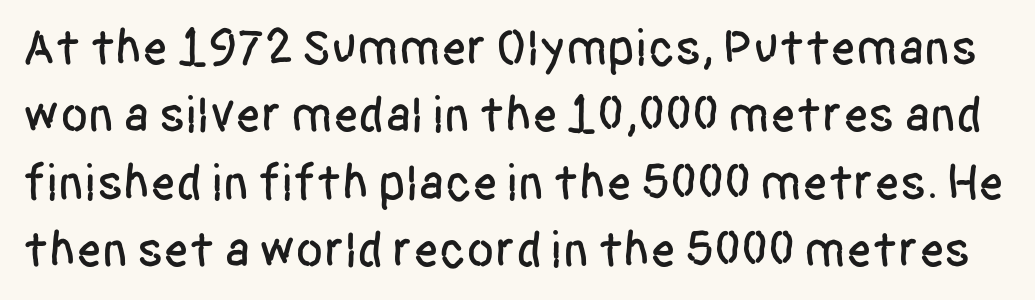
{"serif": "no", "italic": "no", "width": "condensed", "stroke_contrast": "low", "x_height": "large", "monospaced": "no", "underline": "no", "line_spacing": "normal", "line_spacing_ratio": 1.32, "letter_spacing": "normal", "letter_spacing_em": 0.0, "glyph_px": 51}
